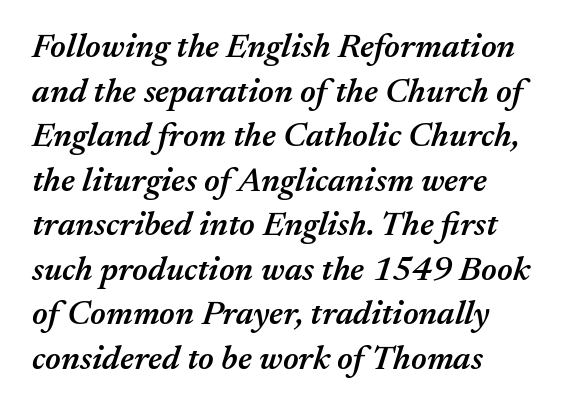
Spacing verdict: proportional, widths tailored to each character. Caption: semibold face, moderately heavy strokes. Standard letterfit; no display-style spreading of the glyphs. One glance says typical: line gaps are just what's usual.
